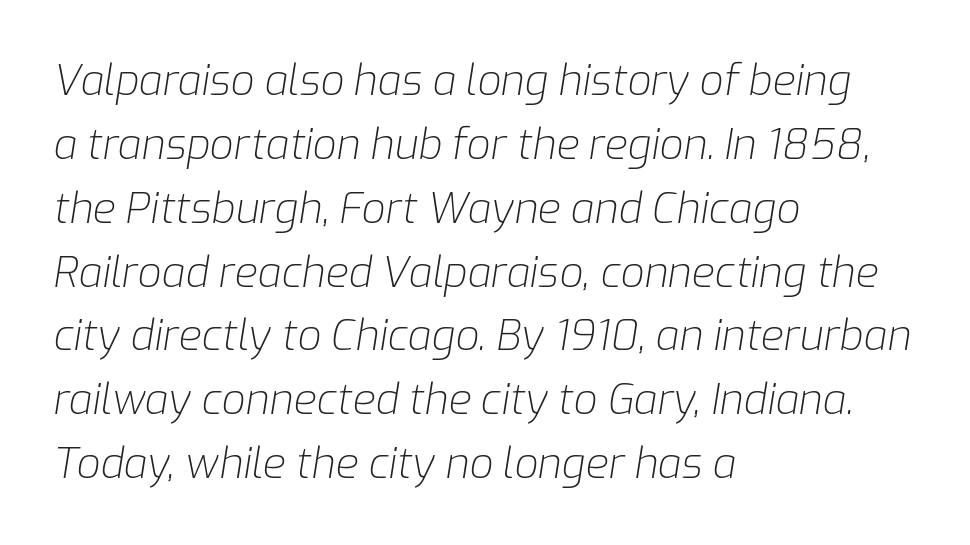
{"italic": "yes", "lean": "right", "slant_degrees": 9, "bold": "no", "weight": "light", "width": "normal", "stroke_contrast": "low", "x_height": "medium", "monospaced": "no", "underline": "no", "align": "left", "line_spacing": "normal", "line_spacing_ratio": 1.52, "letter_spacing": "normal", "letter_spacing_em": 0.0, "glyph_px": 42}
